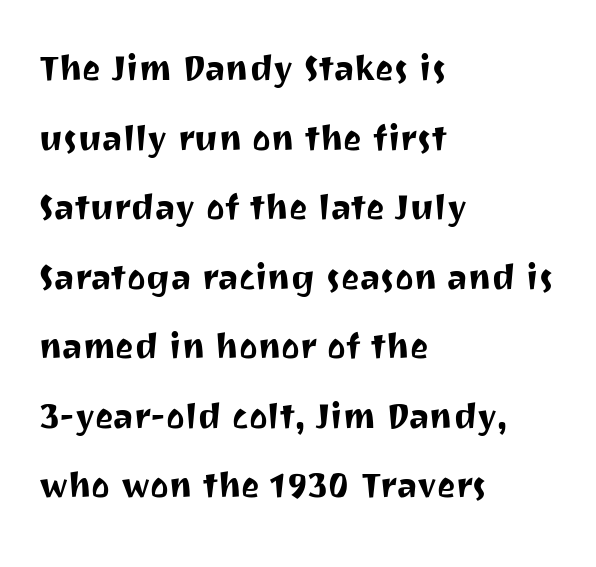
Q: Is the text italic (slanted)? A: No, it is upright.
Q: Is the typeface a serif or a sans-serif typeface? A: Sans-serif.
Q: Is the text underlined? A: No.
Q: How is the paragraph aligned? A: Left-aligned.
Q: Is the spacing between letters normal or unusually wide? A: Normal.
Q: Is the spacing between lines tight, normal or loose? A: Normal.
Q: Width (condensed, normal, or wide)? A: Normal.
Q: Stroke contrast? A: Medium.
Q: x-height? A: Medium.
Q: Monospaced? A: No.
